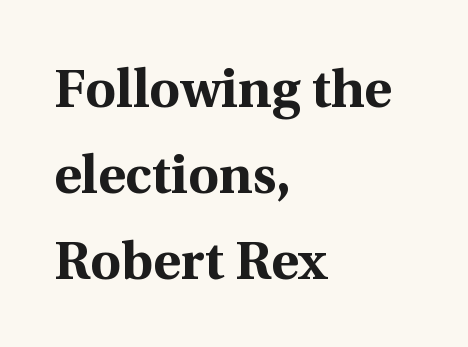
You could not count columns in this text — the font is proportionally spaced. Observe the ordinary spacing: letters are neighbours, not strangers. The passage shown stacks its lines at a standard gap. The font is running at its bold setting. The glyphs are unaccompanied by any horizontal stroke below them. This is roman type, the default non-slanted kind.
